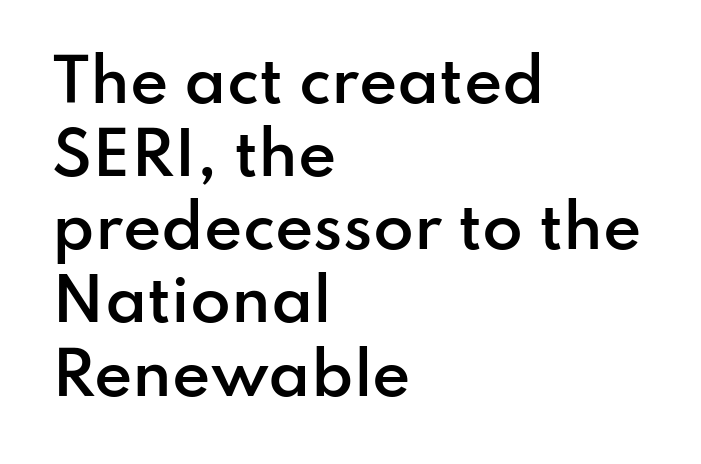
{"serif": "no", "italic": "no", "bold": "semi", "weight": "semibold", "width": "normal", "stroke_contrast": "low", "x_height": "small", "monospaced": "no", "underline": "no", "align": "left", "line_spacing_ratio": 1.24, "letter_spacing": "normal", "letter_spacing_em": 0.0, "glyph_px": 59}
